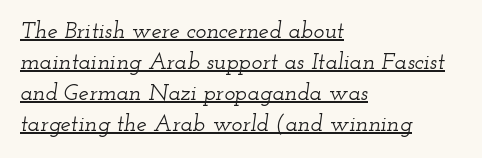
There's an unmistakable incline to the writing here. Short and long lines alike share a common starting point at left. Look at the tracking — it's just the regular setting, nothing added. Compared with typical paragraphs, the rows here are spaced about the same. Students, observe the line beneath the letters — that is underlining.
